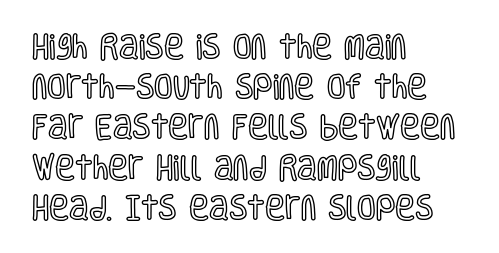
Summary of vertical rhythm: regular, with standard interline spacing. No italicization has been applied; the sample stays upright. One-word summary of the alignment: left. The line texture is even and compact thanks to regular tracking. The space directly below the letters is spotless.
